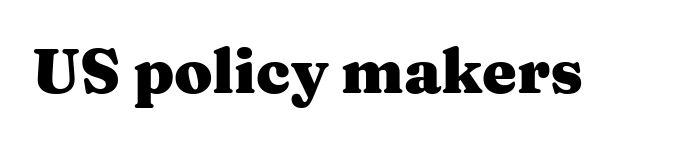
{"serif": "yes", "italic": "no", "bold": "yes", "weight": "heavy", "width": "wide", "stroke_contrast": "medium", "x_height": "medium", "monospaced": "no", "underline": "no", "letter_spacing": "normal", "letter_spacing_em": 0.0, "glyph_px": 62}
